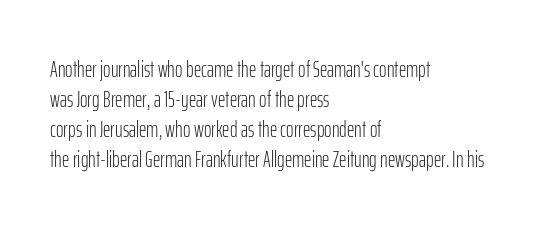
{"italic": "no", "bold": "no", "underline": "no", "align": "left", "line_spacing": "normal", "line_spacing_ratio": 1.31, "letter_spacing": "normal", "letter_spacing_em": 0.0, "glyph_px": 23}
